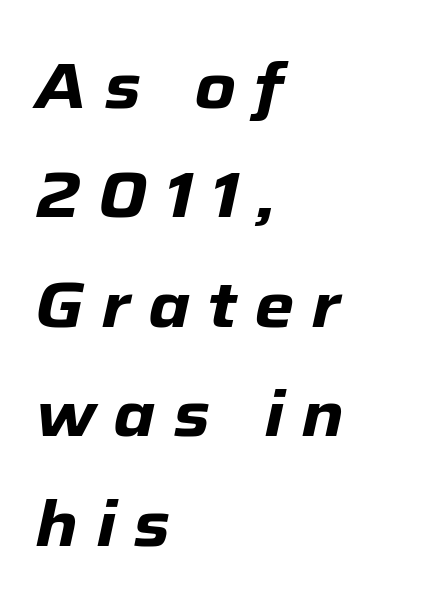
Q: Is the text bold? A: Yes.
Q: Is the text italic (slanted)? A: Yes, it leans right by about 12 degrees.
Q: Is the text underlined? A: No.
Q: How is the paragraph aligned? A: Left-aligned.
Q: Is the spacing between letters normal or unusually wide? A: Unusually wide.
Q: Width (condensed, normal, or wide)? A: Normal.
Q: Stroke contrast? A: Low.
Q: x-height? A: Medium.
Q: Monospaced? A: No.
